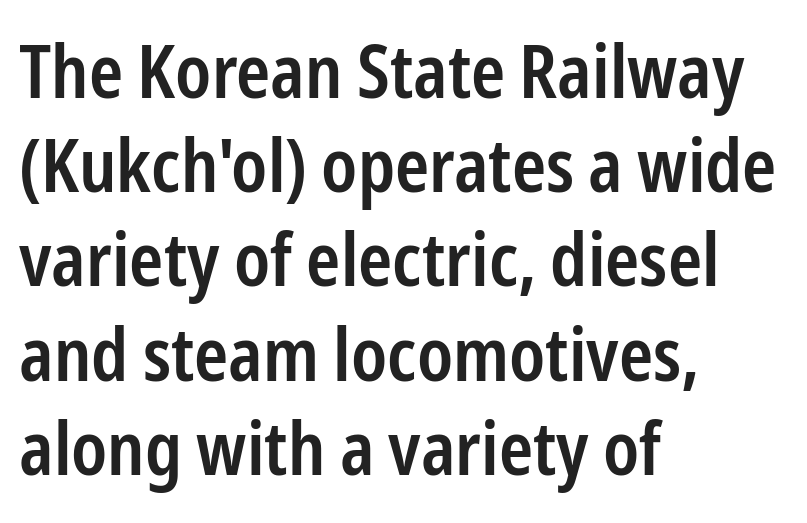
The image shows 73 px semibold, condensed sans-serif type, upright; set left-aligned, normal line spacing (1.29x), normal letter spacing, not underlined; low stroke contrast and a medium x-height.
